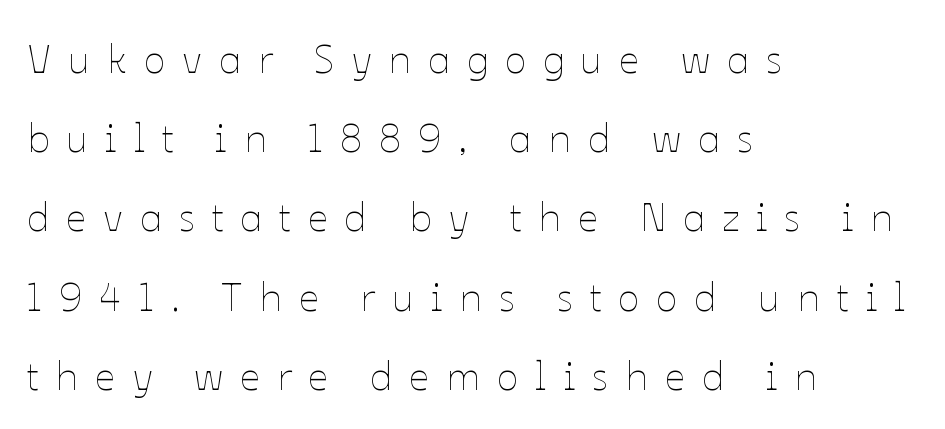
Q: Is the text bold? A: No.
Q: Is the text italic (slanted)? A: No, it is upright.
Q: Is the text underlined? A: No.
Q: How is the paragraph aligned? A: Left-aligned.
Q: Is the spacing between letters normal or unusually wide? A: Unusually wide.
Q: Is the spacing between lines tight, normal or loose? A: Loose.
Q: Width (condensed, normal, or wide)? A: Normal.
Q: Stroke contrast? A: Low.
Q: x-height? A: Medium.
Q: Monospaced? A: No.
